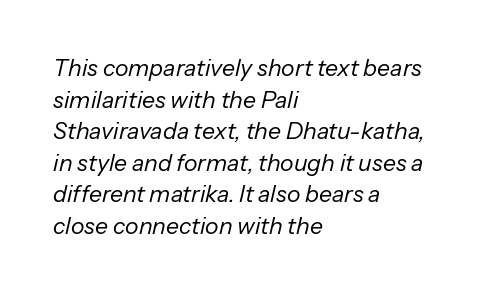
Reading down the column, the eye jumps a familiar distance to each next line. The strip under each line holds only bare page. Notice how the passage keeps a crisp vertical edge on the left only. Letters have the restrained weight of plain body copy at most. Notice how the stems are inclined rather than vertical — that's the hallmark of italics. Glyph-to-glyph distance matches everyday printed text.
